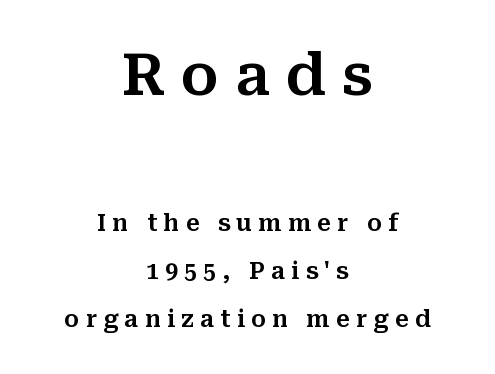
{"serif": "yes", "italic": "no", "width": "normal", "stroke_contrast": "medium", "x_height": "medium", "monospaced": "no", "underline": "no", "align": "center", "line_spacing": "loose", "line_spacing_ratio": 2.09, "letter_spacing": "wide", "letter_spacing_em": 0.27, "larger_block": "first", "size_ratio": 2.52, "glyph_px": 58}
